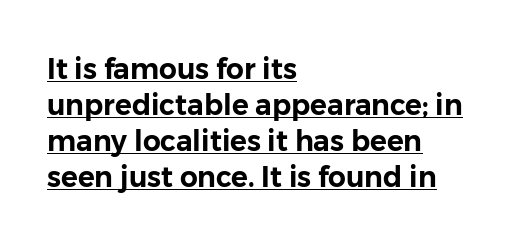
{"serif": "no", "italic": "no", "width": "normal", "stroke_contrast": "low", "x_height": "medium", "monospaced": "no", "underline": "yes", "align": "left", "line_spacing": "normal", "line_spacing_ratio": 1.28, "letter_spacing": "normal", "letter_spacing_em": 0.0, "glyph_px": 28}
